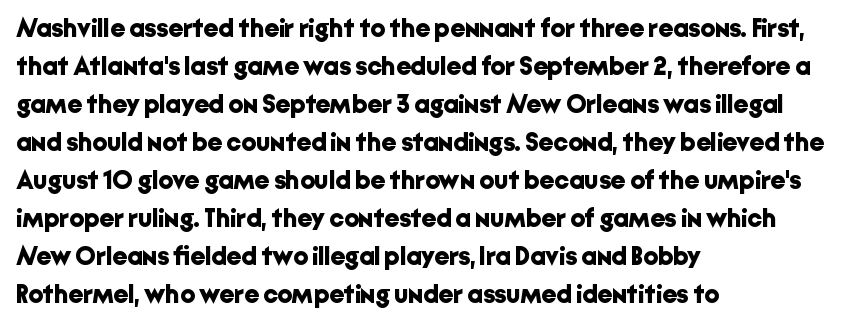
Horizontal alignment here is leftward, the default for most running prose. Nothing unusual about the tracking: characters are spaced as the font intends. Students, observe: this is what conventionally led text looks like. Does the lettering tilt? It doesn't — this is upright.
